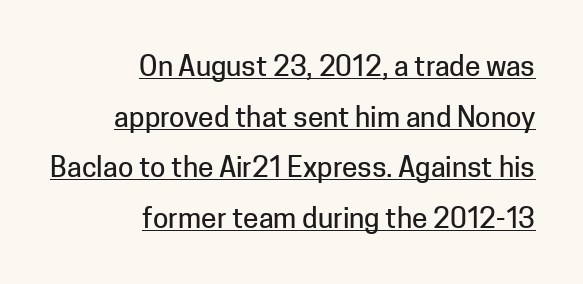
{"serif": "no", "italic": "no", "width": "normal", "stroke_contrast": "low", "x_height": "medium", "monospaced": "no", "underline": "yes", "align": "right", "line_spacing_ratio": 1.81, "letter_spacing": "normal", "letter_spacing_em": 0.0, "glyph_px": 28}
